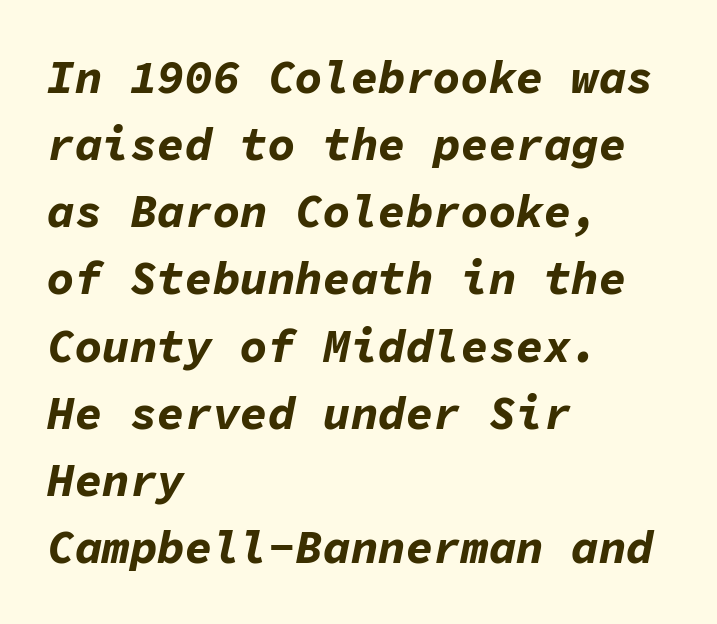
{"italic": "yes", "lean": "right", "slant_degrees": 11, "bold": "yes", "weight": "bold", "width": "normal", "stroke_contrast": "low", "x_height": "medium", "monospaced": "yes", "underline": "no", "align": "left", "line_spacing": "normal", "line_spacing_ratio": 1.46, "letter_spacing": "normal", "letter_spacing_em": 0.0, "glyph_px": 46}
